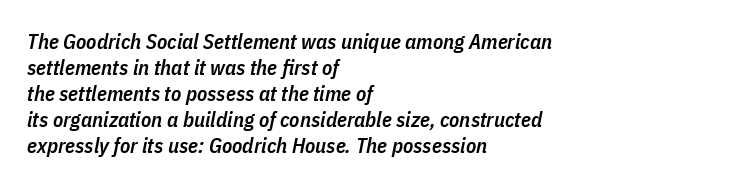
A student would call this left alignment; a typographer would say flush left, rag right. The lettering tilts uniformly, giving the passage an italic look. You could call the tracking neutral — neither tight nor loose. Anything drawn beneath the words? Only blank space.
